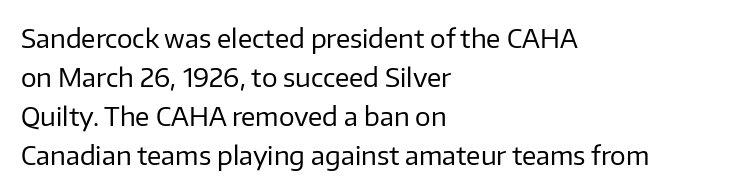
Q: Is the text bold? A: No.
Q: Is the text italic (slanted)? A: No, it is upright.
Q: Is the text underlined? A: No.
Q: How is the paragraph aligned? A: Left-aligned.
Q: Is the spacing between letters normal or unusually wide? A: Normal.
Q: Is the spacing between lines tight, normal or loose? A: Normal.
